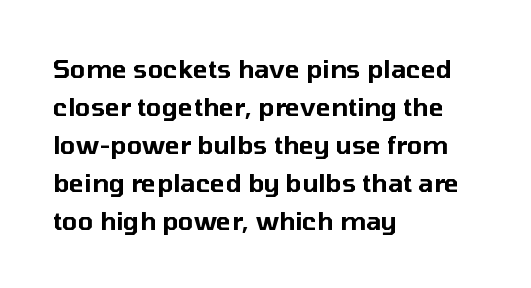
The image shows 25 px text type, upright; set left-aligned, normal line spacing (1.52x), normal letter spacing, not underlined.
